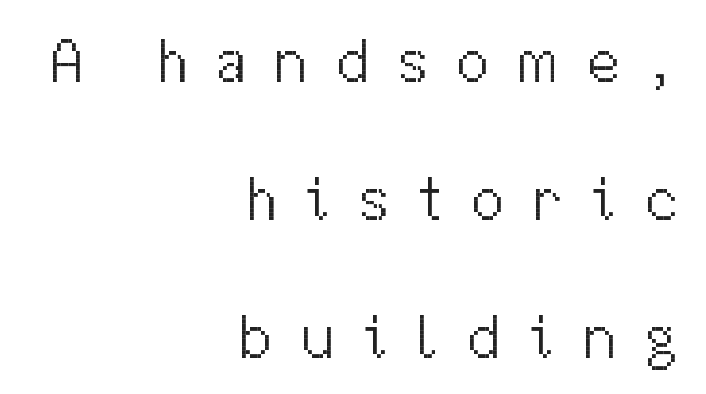
Q: Is the text bold? A: No.
Q: Is the text italic (slanted)? A: No, it is upright.
Q: Is the typeface a serif or a sans-serif typeface? A: Sans-serif.
Q: Is the text underlined? A: No.
Q: How is the paragraph aligned? A: Right-aligned.
Q: Is the spacing between letters normal or unusually wide? A: Unusually wide.
Q: Is the spacing between lines tight, normal or loose? A: Loose.
Q: Width (condensed, normal, or wide)? A: Normal.
Q: Stroke contrast? A: Medium.
Q: x-height? A: Medium.
Q: Monospaced? A: No.
